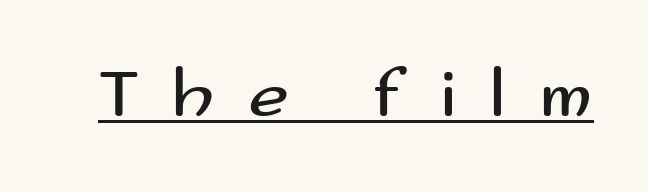
The designer went with a sans here, leaving each stem footless. Does extra space separate the letters? Yes, quite a lot of it. This is underlined copy, the kind a proofreader might mark for attention. Proportional: the letters do not fall into vertical columns. A roman cut, with each character standing at attention.
